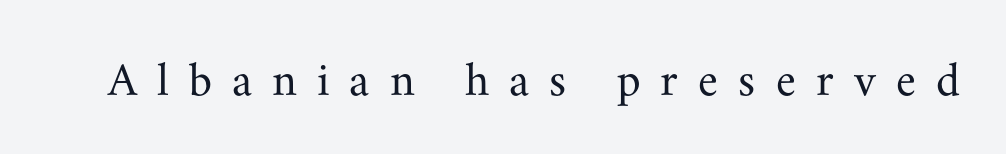
The image shows 48 px regular-weight serif type, upright; set unusually wide letter spacing (+0.42 em), not underlined; medium stroke contrast and a small x-height.
